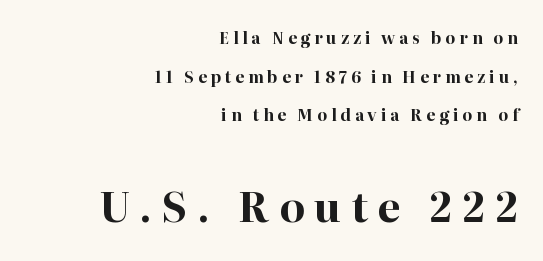
{"serif": "yes", "italic": "no", "bold": "yes", "weight": "bold", "width": "normal", "stroke_contrast": "high", "x_height": "medium", "monospaced": "no", "underline": "no", "align": "right", "line_spacing": "loose", "line_spacing_ratio": 2.41, "letter_spacing": "wide", "letter_spacing_em": 0.24, "larger_block": "second", "size_ratio": 2.56, "glyph_px": 41}
